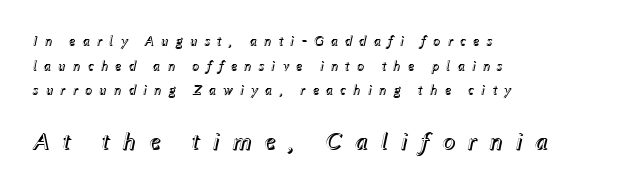
Casual observation: everything's shoved over to the left. Underline: absent. Typesetter's note — lower block bumped up in size, upper block left smaller. Display-style spreading of the glyphs; the letterfit is very open. Is the type slanted? Yes — the strokes lean at a clear angle.
